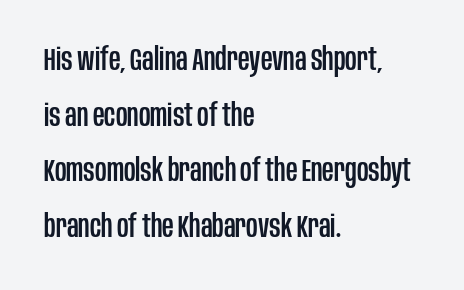
The image shows 32 px condensed sans-serif type, upright; set left-aligned, line spacing 1.74x, normal letter spacing, not underlined; low stroke contrast and a large x-height.
